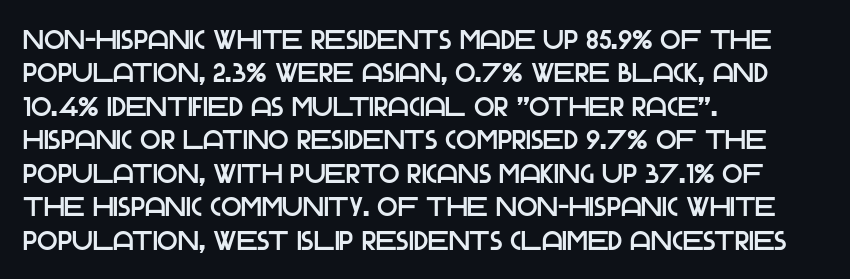
The specimen reads as upright at a glance. The words here are not underlined. Horizontal alignment here is leftward, the default for most running prose. The gaps between neighbouring characters are ordinary and unremarkable.
